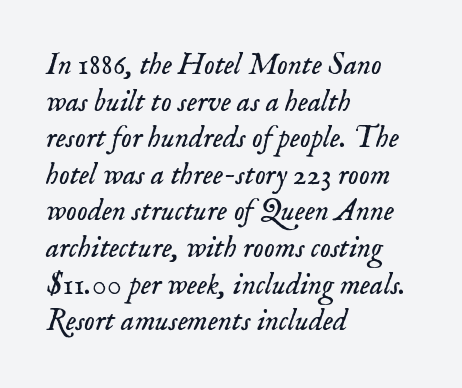
Q: Is the text bold? A: No.
Q: Is the text italic (slanted)? A: Yes, it leans right by about 18 degrees.
Q: Is the typeface a serif or a sans-serif typeface? A: Serif.
Q: Is the text underlined? A: No.
Q: How is the paragraph aligned? A: Left-aligned.
Q: Is the spacing between letters normal or unusually wide? A: Normal.
Q: Width (condensed, normal, or wide)? A: Normal.
Q: Stroke contrast? A: Low.
Q: x-height? A: Small.
Q: Monospaced? A: No.
